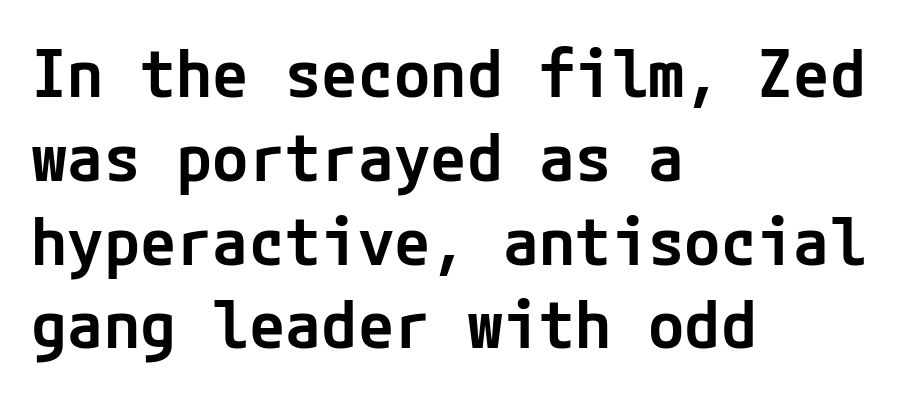
{"serif": "no", "italic": "no", "bold": "semi", "weight": "semibold", "width": "normal", "stroke_contrast": "low", "x_height": "medium", "underline": "no", "align": "left", "line_spacing": "normal", "line_spacing_ratio": 1.27, "letter_spacing": "normal", "letter_spacing_em": 0.0, "glyph_px": 66}
